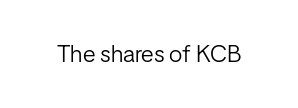
Only glyphs here, with clear space below each row. Notice how the stems are strictly vertical — no italics here. Between one letter and the next there's only the usual sliver of space. Is this a heavy cut? Hardly; it is regular or lighter.
